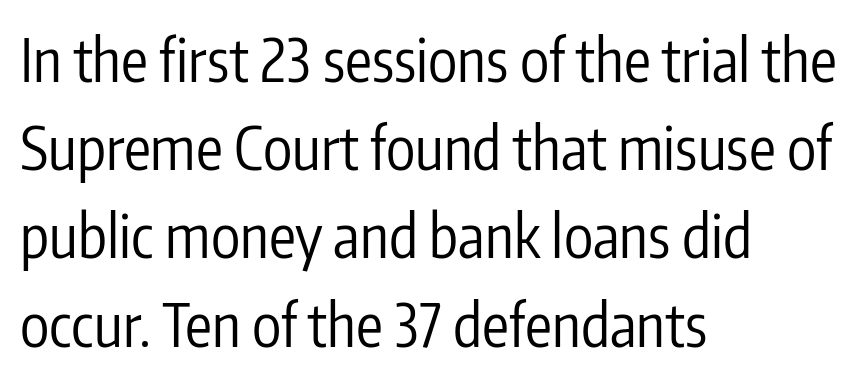
The typeface chosen for these lines omits serifs. These glyphs show unthickened strokes, regular width or finer. Here the glyphs are tracked normally, forming tight word shapes. Vertical spacing — default. You could not count columns in this text — the font is proportionally spaced. One-word summary of the alignment: left.
